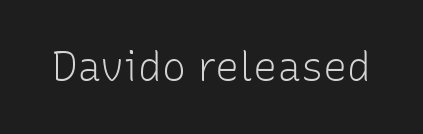
{"serif": "no", "italic": "no", "bold": "no", "weight": "light", "width": "normal", "stroke_contrast": "low", "x_height": "medium", "monospaced": "no", "underline": "no", "letter_spacing": "normal", "letter_spacing_em": 0.0, "glyph_px": 40}
